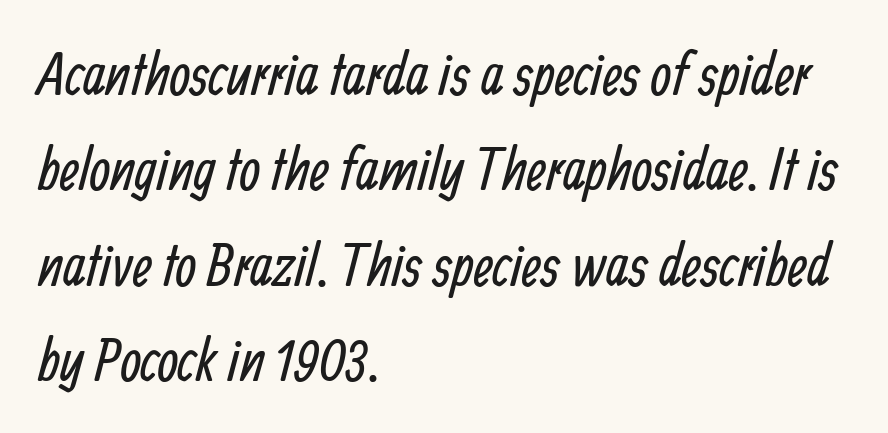
Q: Is the text bold? A: No.
Q: Is the typeface a serif or a sans-serif typeface? A: Sans-serif.
Q: Is the text underlined? A: No.
Q: How is the paragraph aligned? A: Left-aligned.
Q: Is the spacing between letters normal or unusually wide? A: Normal.
Q: Is the spacing between lines tight, normal or loose? A: Normal.
Q: Width (condensed, normal, or wide)? A: Condensed.
Q: Stroke contrast? A: Low.
Q: x-height? A: Medium.
Q: Monospaced? A: No.
